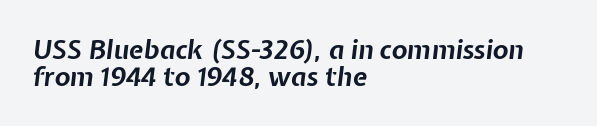
{"italic": "yes", "lean": "right", "slant_degrees": 7, "bold": "yes", "underline": "no", "align": "left", "line_spacing": "tight", "line_spacing_ratio": 1.03, "letter_spacing": "normal", "letter_spacing_em": 0.0, "glyph_px": 26}
